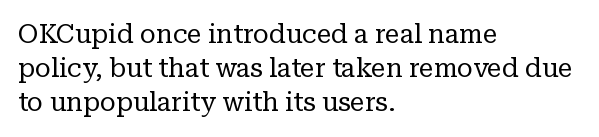
The image shows 26 px text type, upright; set left-aligned, normal line spacing (1.31x), normal letter spacing, not underlined.
